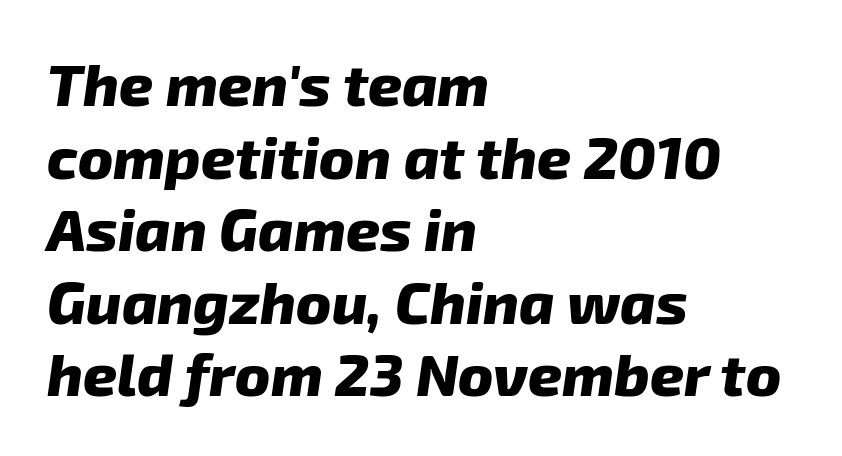
Q: Is the text bold? A: Yes.
Q: Is the text italic (slanted)? A: Yes, it leans right by about 8 degrees.
Q: Is the text underlined? A: No.
Q: How is the paragraph aligned? A: Left-aligned.
Q: Is the spacing between letters normal or unusually wide? A: Normal.
Q: Width (condensed, normal, or wide)? A: Normal.
Q: Stroke contrast? A: Low.
Q: x-height? A: Medium.
Q: Monospaced? A: No.
